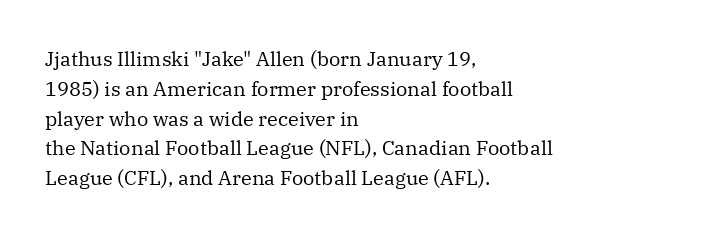
{"italic": "no", "bold": "no", "underline": "no", "align": "left", "line_spacing": "normal", "line_spacing_ratio": 1.49, "letter_spacing": "normal", "letter_spacing_em": 0.0, "glyph_px": 20}
